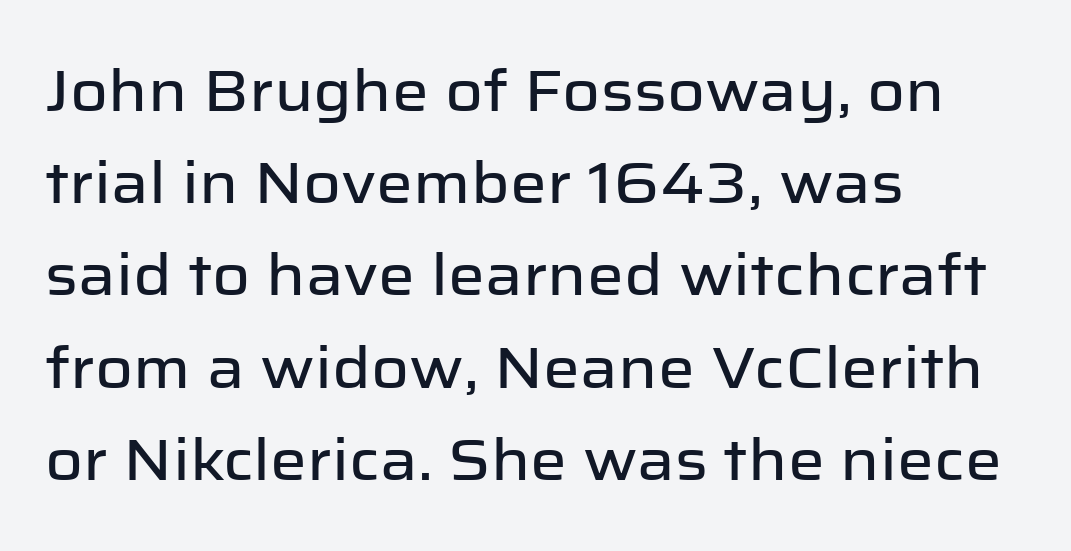
{"serif": "no", "italic": "no", "width": "normal", "stroke_contrast": "low", "x_height": "medium", "monospaced": "no", "underline": "no", "align": "left", "line_spacing": "normal", "line_spacing_ratio": 1.59, "letter_spacing": "normal", "letter_spacing_em": 0.0, "glyph_px": 58}
